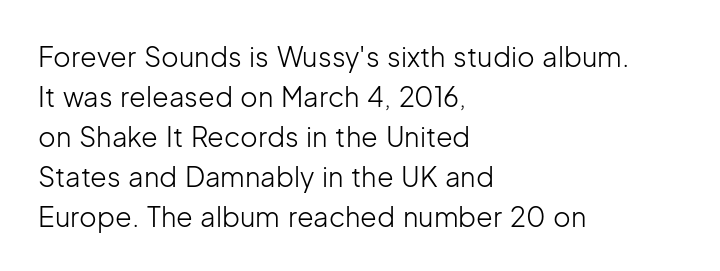
The image shows 27 px text type, upright; set left-aligned, normal line spacing (1.48x), normal letter spacing, not underlined.
